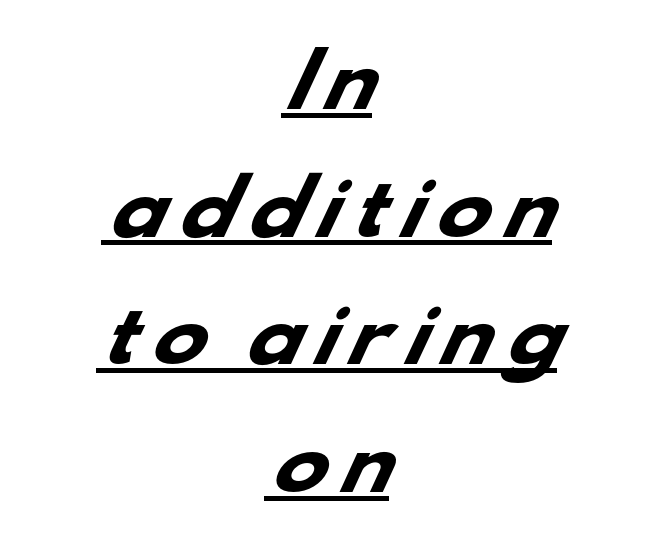
{"serif": "no", "bold": "yes", "weight": "heavy", "width": "wide", "stroke_contrast": "low", "x_height": "small", "monospaced": "no", "underline": "yes", "align": "center", "line_spacing_ratio": 1.75, "glyph_px": 73}
